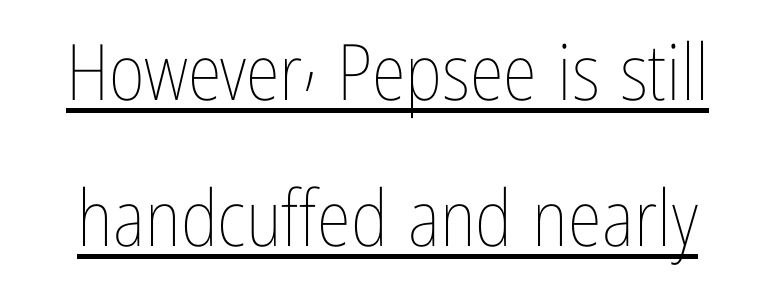
Q: Is the text bold? A: No.
Q: Is the text italic (slanted)? A: No, it is upright.
Q: Is the text underlined? A: Yes.
Q: Is the spacing between letters normal or unusually wide? A: Normal.
Q: Width (condensed, normal, or wide)? A: Condensed.
Q: Stroke contrast? A: Low.
Q: x-height? A: Medium.
Q: Monospaced? A: No.
